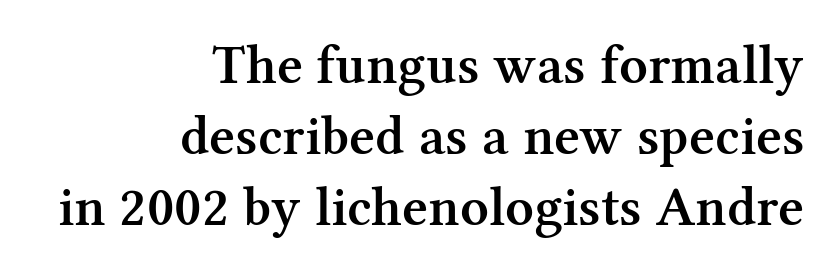
The image shows 56 px semibold serif type, upright; set right-aligned, normal line spacing (1.27x), normal letter spacing, not underlined; medium stroke contrast and a medium x-height.
